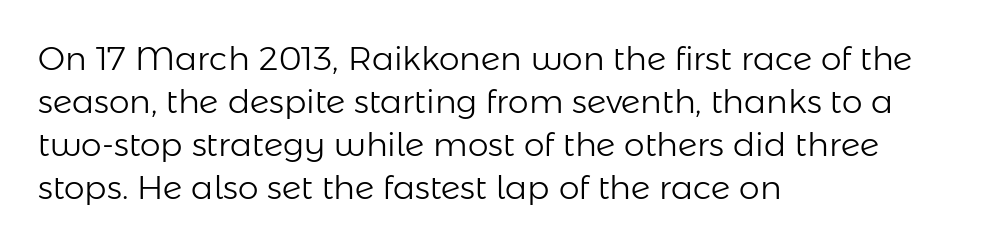
{"serif": "no", "italic": "no", "bold": "no", "weight": "light", "width": "normal", "stroke_contrast": "low", "x_height": "medium", "monospaced": "no", "underline": "no", "align": "left", "line_spacing": "normal", "line_spacing_ratio": 1.3, "letter_spacing": "normal", "letter_spacing_em": 0.0, "glyph_px": 33}
